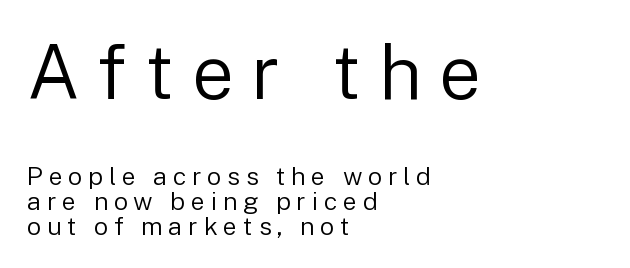
Q: Is the text bold? A: No.
Q: Is the text italic (slanted)? A: No, it is upright.
Q: Is the typeface a serif or a sans-serif typeface? A: Sans-serif.
Q: Is the text underlined? A: No.
Q: How is the paragraph aligned? A: Left-aligned.
Q: Is the spacing between letters normal or unusually wide? A: Unusually wide.
Q: Is the spacing between lines tight, normal or loose? A: Tight.
Q: Which block of text is set in a larger size, the first (top) or the second (bottom)? A: The first (top) one.
Q: Width (condensed, normal, or wide)? A: Normal.
Q: Stroke contrast? A: Low.
Q: x-height? A: Medium.
Q: Monospaced? A: No.
